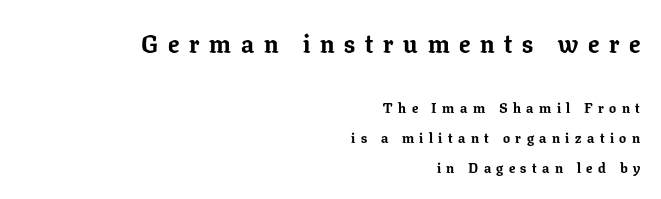
{"italic": "no", "bold": "yes", "underline": "no", "align": "right", "line_spacing": "loose", "line_spacing_ratio": 2.15, "letter_spacing": "wide", "letter_spacing_em": 0.39, "larger_block": "first", "size_ratio": 1.79, "glyph_px": 25}
